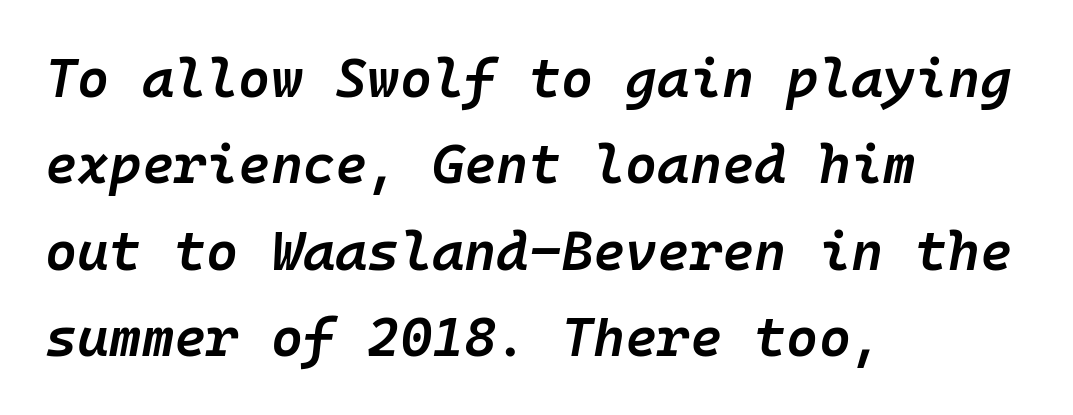
The type is set solid horizontally, with unmodified tracking. Horizontal bands of white between lines are of average thickness. Style check: oblique. Horizontal alignment here is leftward, the default for most running prose. Only glyphs here, with clear space below each row.
